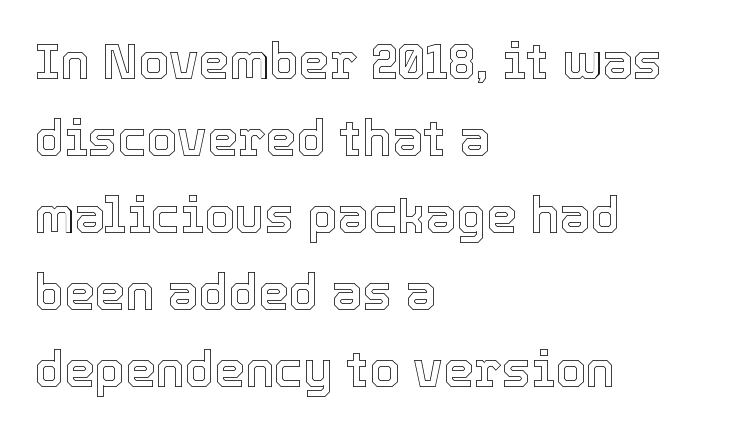
Q: Is the text italic (slanted)? A: No, it is upright.
Q: Is the text underlined? A: No.
Q: How is the paragraph aligned? A: Left-aligned.
Q: Is the spacing between letters normal or unusually wide? A: Normal.
Q: Is the spacing between lines tight, normal or loose? A: Normal.
Q: Width (condensed, normal, or wide)? A: Normal.
Q: x-height? A: Medium.
Q: Monospaced? A: No.
